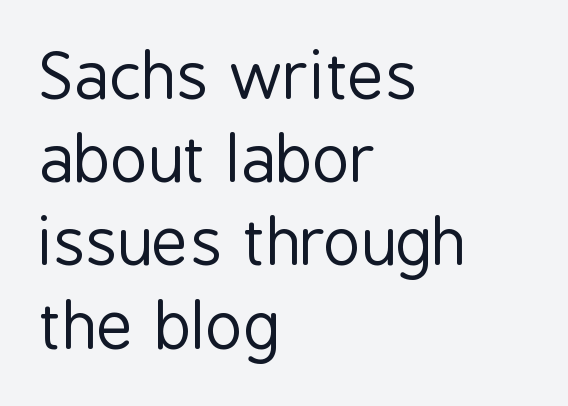
The image shows 64 px regular-weight, condensed sans-serif type, upright; set left-aligned, normal line spacing (1.3x), normal letter spacing, not underlined; low stroke contrast and a medium x-height.
